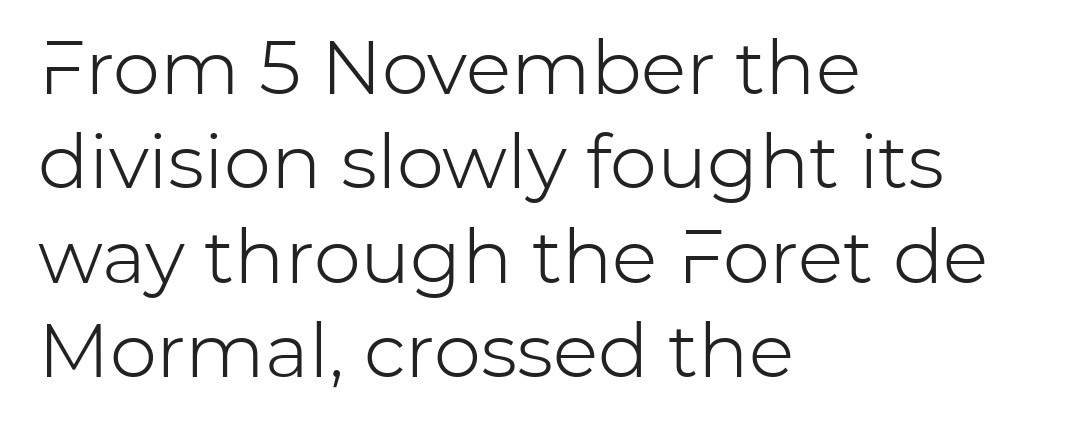
The letters stand upright; this is a roman face. A classic flush-left, rag-right setting is used for this passage. Unbolded letterforms with no extra heft. Varying glyph widths throughout — classic text-font behaviour.
